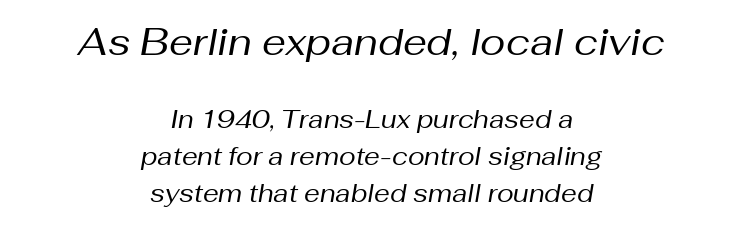
The image shows 38 px regular-weight type, italic (leaning right); set centered, normal line spacing (1.47x), normal letter spacing, not underlined; the first (top) block is 1.52x larger; medium stroke contrast and a medium x-height.
